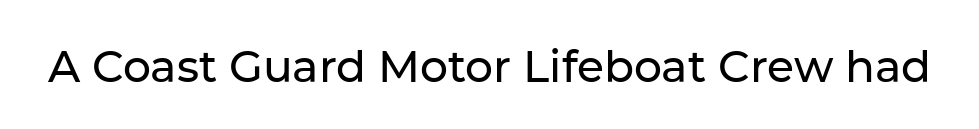
{"serif": "no", "italic": "no", "width": "normal", "stroke_contrast": "low", "x_height": "medium", "monospaced": "no", "underline": "no", "letter_spacing": "normal", "letter_spacing_em": 0.0, "glyph_px": 44}
